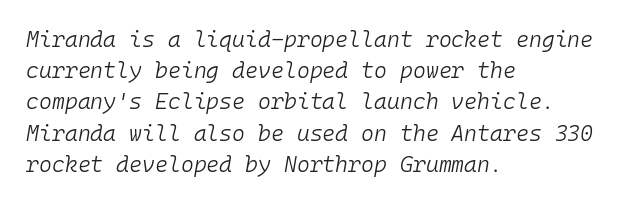
{"italic": "yes", "lean": "right", "slant_degrees": 10, "bold": "no", "underline": "no", "align": "left", "line_spacing": "normal", "line_spacing_ratio": 1.42, "letter_spacing": "normal", "letter_spacing_em": 0.0, "glyph_px": 22}
